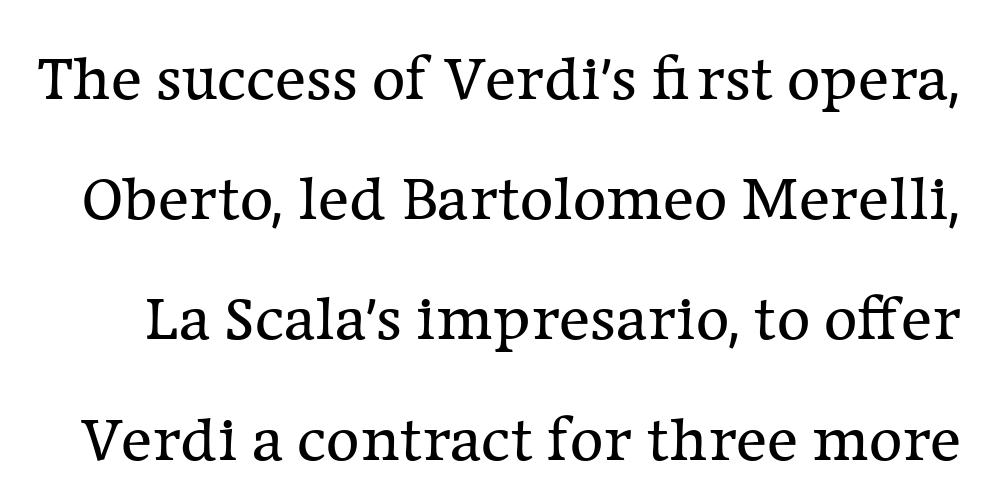
The passage shown is typed in a proportional face where columns would drift. The lettering holds an erect, upright posture throughout. The font sits on the lighter half of the weight spectrum, regular included. Descenders are the only things crossing below the line. The text was rendered using a seriffed face with decorative stroke endings. Spacing between characters is what you'd get straight out of the box.
